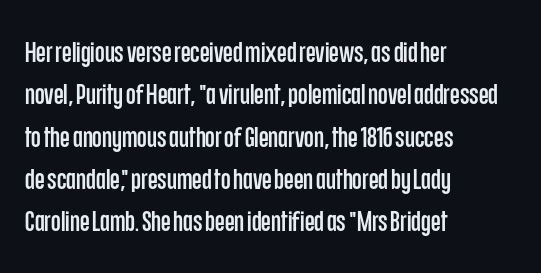
The rows are spaced the way most documents space them. Each letter keeps its own natural width here, so spacing adapts to shape. Check under the words: just untouched page. The letters stand upright; this is a roman face. The typesetter chose a ragged-right arrangement here. Does extra space separate the letters? No, they use regular spacing.
